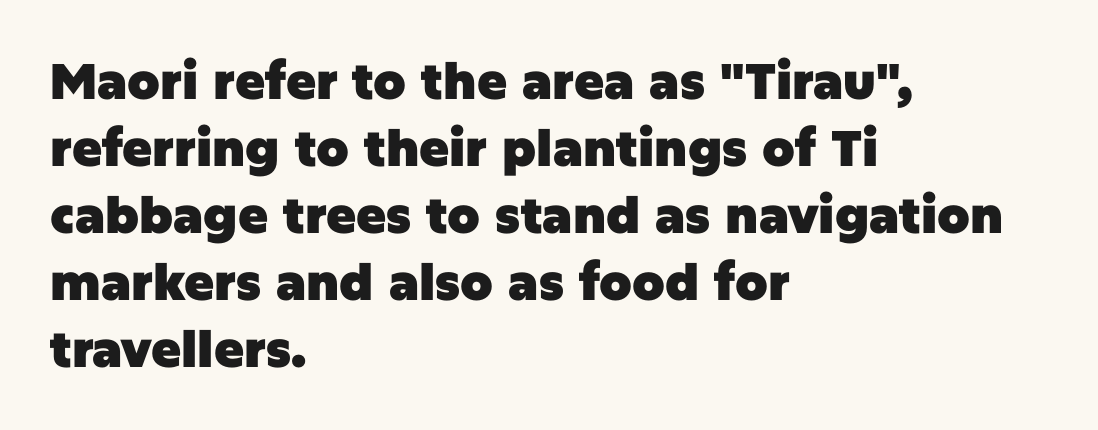
Q: Is the text bold? A: Yes.
Q: Is the text italic (slanted)? A: No, it is upright.
Q: Is the typeface a serif or a sans-serif typeface? A: Sans-serif.
Q: Is the text underlined? A: No.
Q: How is the paragraph aligned? A: Left-aligned.
Q: Is the spacing between letters normal or unusually wide? A: Normal.
Q: Is the spacing between lines tight, normal or loose? A: Normal.
Q: Width (condensed, normal, or wide)? A: Normal.
Q: Stroke contrast? A: Low.
Q: x-height? A: Large.
Q: Monospaced? A: No.
